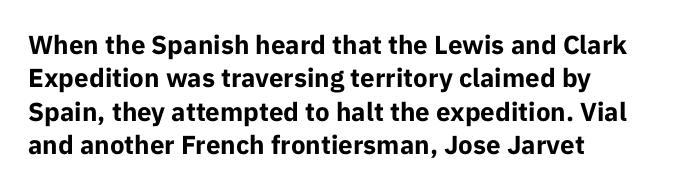
Q: Is the text bold? A: Yes.
Q: Is the text italic (slanted)? A: No, it is upright.
Q: Is the text underlined? A: No.
Q: How is the paragraph aligned? A: Left-aligned.
Q: Is the spacing between letters normal or unusually wide? A: Normal.
Q: Is the spacing between lines tight, normal or loose? A: Normal.
